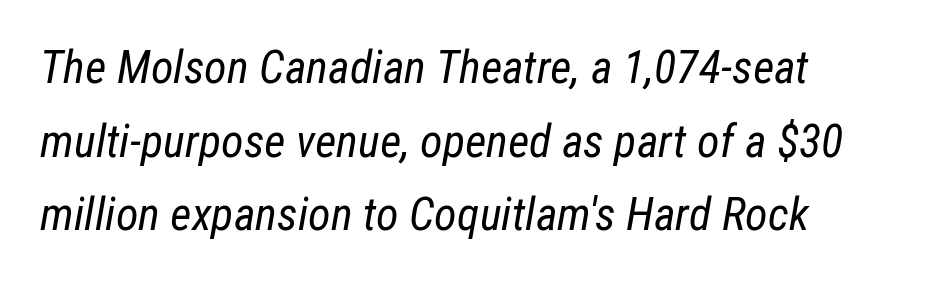
The image shows 46 px regular-weight, condensed type, italic (leaning right); set left-aligned, normal line spacing (1.6x), normal letter spacing, not underlined; low stroke contrast and a medium x-height.
